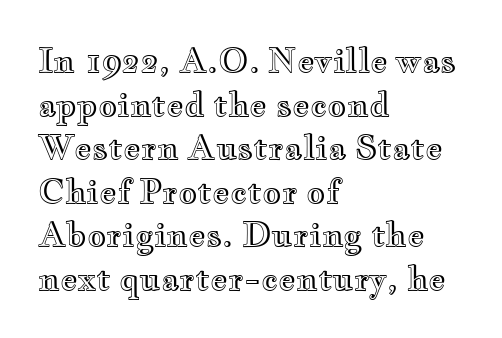
Q: Is the text italic (slanted)? A: No, it is upright.
Q: Is the text underlined? A: No.
Q: How is the paragraph aligned? A: Left-aligned.
Q: Is the spacing between letters normal or unusually wide? A: Normal.
Q: Is the spacing between lines tight, normal or loose? A: Normal.
Q: Width (condensed, normal, or wide)? A: Wide.
Q: x-height? A: Small.
Q: Monospaced? A: No.
